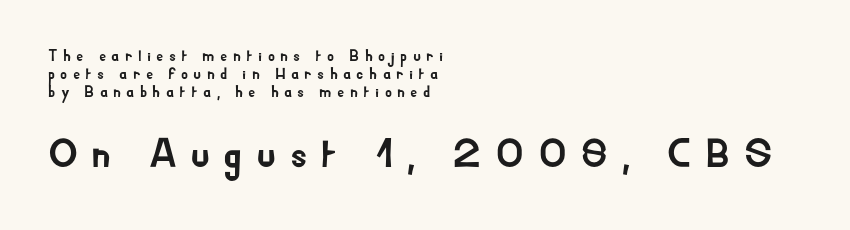
The image shows 40 px sans-serif type, upright; set left-aligned, tight line spacing (1.14x), unusually wide letter spacing (+0.33 em), not underlined; the second (bottom) block is 2.5x larger; low stroke contrast and a small x-height.
